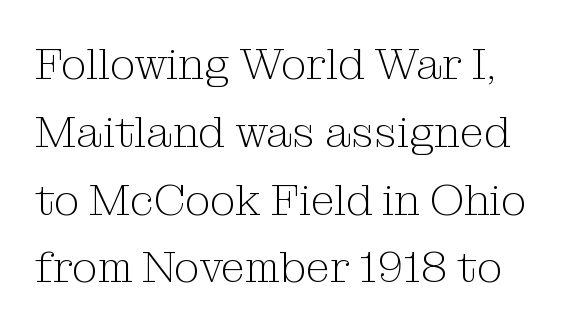
Q: Is the text bold? A: No.
Q: Is the text italic (slanted)? A: No, it is upright.
Q: Is the typeface a serif or a sans-serif typeface? A: Serif.
Q: Is the text underlined? A: No.
Q: How is the paragraph aligned? A: Left-aligned.
Q: Is the spacing between letters normal or unusually wide? A: Normal.
Q: Is the spacing between lines tight, normal or loose? A: Normal.
Q: Width (condensed, normal, or wide)? A: Normal.
Q: Stroke contrast? A: Medium.
Q: x-height? A: Medium.
Q: Monospaced? A: No.
